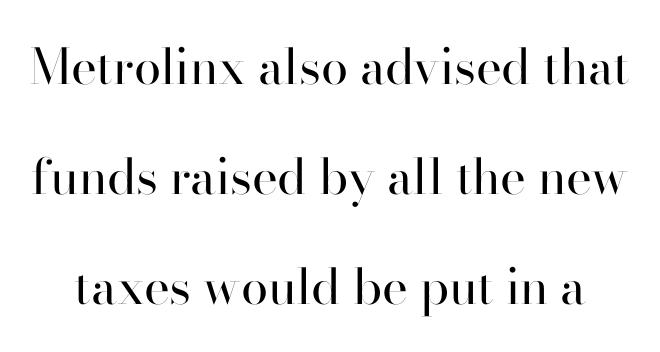
Q: Is the text bold? A: No.
Q: Is the text italic (slanted)? A: No, it is upright.
Q: Is the typeface a serif or a sans-serif typeface? A: Serif.
Q: Is the text underlined? A: No.
Q: Is the spacing between letters normal or unusually wide? A: Normal.
Q: Is the spacing between lines tight, normal or loose? A: Loose.
Q: Width (condensed, normal, or wide)? A: Normal.
Q: Stroke contrast? A: High.
Q: x-height? A: Small.
Q: Monospaced? A: No.
